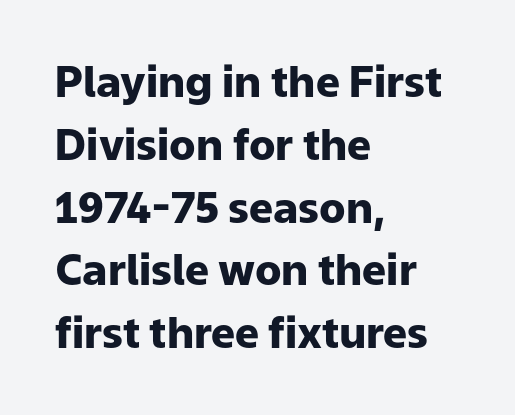
Q: Is the text bold? A: Yes.
Q: Is the text italic (slanted)? A: No, it is upright.
Q: Is the typeface a serif or a sans-serif typeface? A: Sans-serif.
Q: Is the text underlined? A: No.
Q: How is the paragraph aligned? A: Left-aligned.
Q: Is the spacing between letters normal or unusually wide? A: Normal.
Q: Is the spacing between lines tight, normal or loose? A: Normal.
Q: Width (condensed, normal, or wide)? A: Normal.
Q: Stroke contrast? A: Low.
Q: x-height? A: Medium.
Q: Monospaced? A: No.
